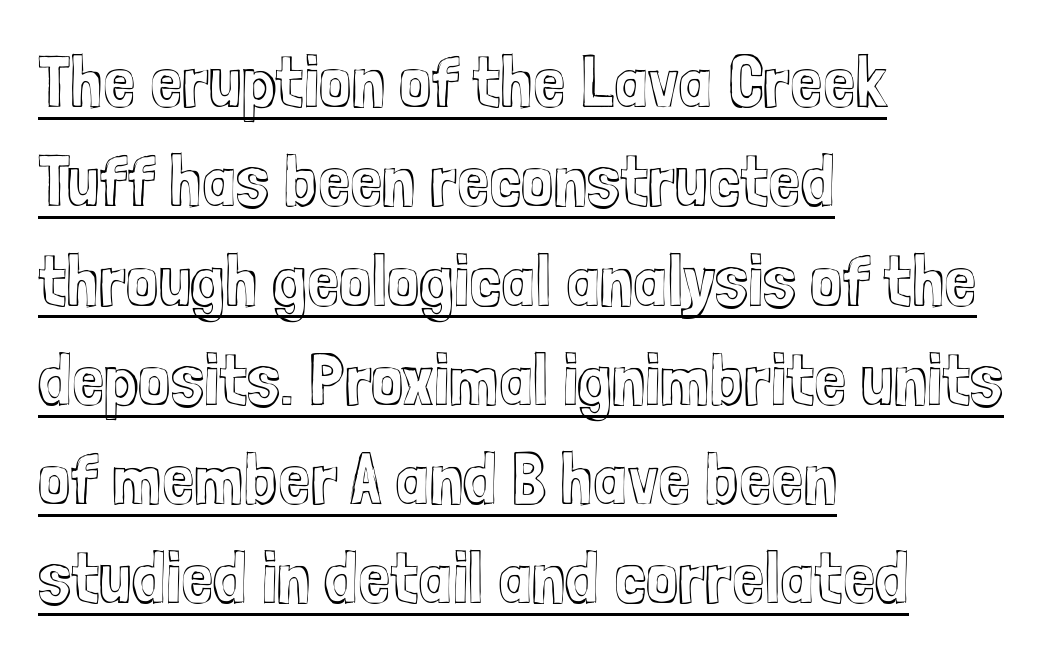
{"italic": "no", "width": "condensed", "x_height": "medium", "monospaced": "no", "underline": "yes", "align": "left", "line_spacing": "normal", "line_spacing_ratio": 1.36, "letter_spacing": "normal", "letter_spacing_em": 0.0, "glyph_px": 73}
